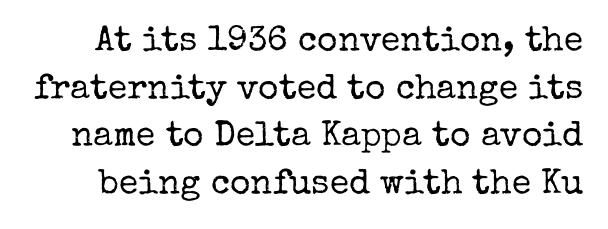
{"serif": "yes", "italic": "no", "bold": "no", "weight": "regular", "width": "normal", "stroke_contrast": "low", "x_height": "medium", "monospaced": "no", "underline": "no", "line_spacing": "normal", "line_spacing_ratio": 1.36, "letter_spacing": "normal", "letter_spacing_em": 0.0, "glyph_px": 35}
